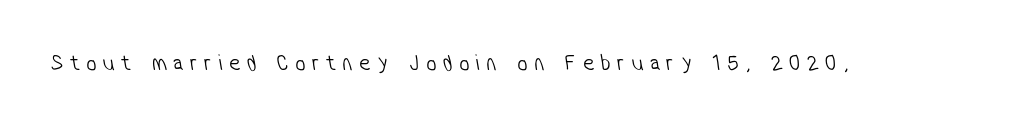
{"bold": "no", "underline": "no", "letter_spacing": "wide", "letter_spacing_em": 0.28, "glyph_px": 23}
